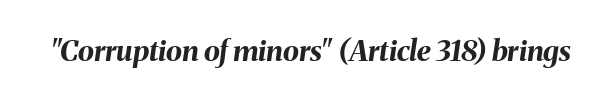
The image shows 29 px bold type, italic (leaning right); set normal letter spacing, not underlined; medium stroke contrast and a medium x-height.
